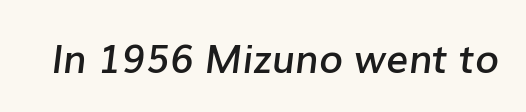
The image shows 39 px semibold type, italic (leaning right); set normal letter spacing, not underlined; low stroke contrast and a medium x-height.
